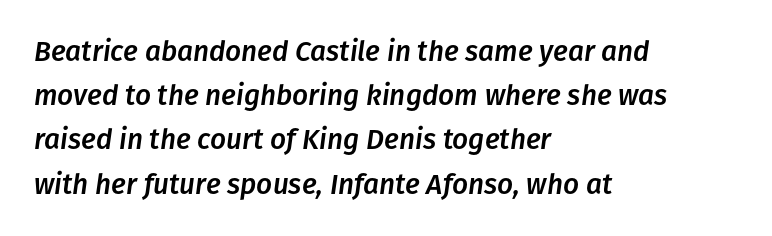
{"italic": "yes", "lean": "right", "slant_degrees": 8, "width": "normal", "stroke_contrast": "low", "x_height": "medium", "monospaced": "no", "underline": "no", "align": "left", "line_spacing": "normal", "line_spacing_ratio": 1.58, "letter_spacing": "normal", "letter_spacing_em": 0.0, "glyph_px": 28}
